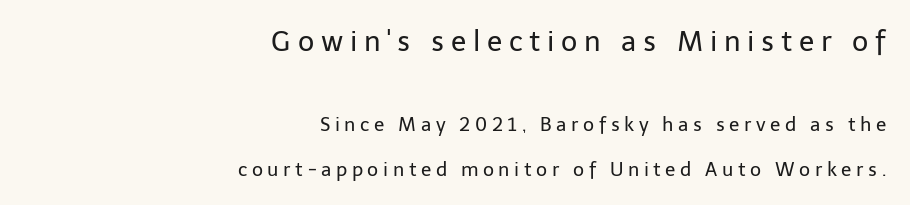
The image shows 28 px regular-weight sans-serif type, upright; set right-aligned, loose line spacing (2.37x), unusually wide letter spacing (+0.24 em), not underlined; the first (top) block is 1.47x larger; low stroke contrast and a medium x-height.
